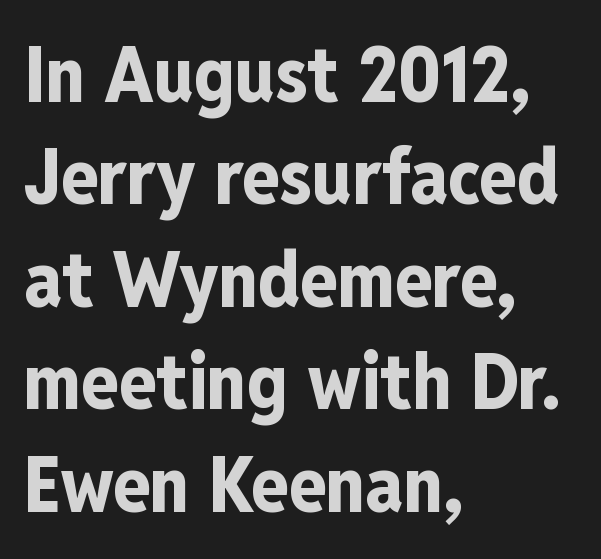
The glyphs have the mass of a bold cut. Observe the ordinary spacing: letters are neighbours, not strangers. Where is the straight margin? On the left. Varying glyph widths throughout — classic text-font behaviour. Leading matches the norm, producing a regular column. The characters display no serif detailing; their extremities are plain.
